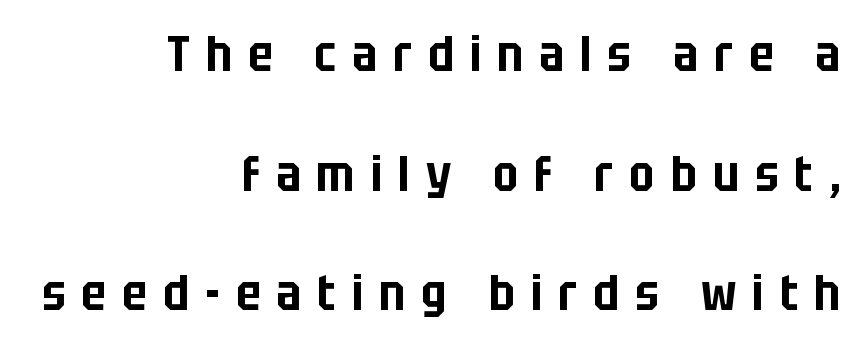
{"serif": "no", "italic": "no", "width": "condensed", "stroke_contrast": "low", "x_height": "large", "monospaced": "no", "underline": "no", "align": "right", "line_spacing": "loose", "line_spacing_ratio": 2.44, "letter_spacing": "wide", "letter_spacing_em": 0.33, "glyph_px": 49}
